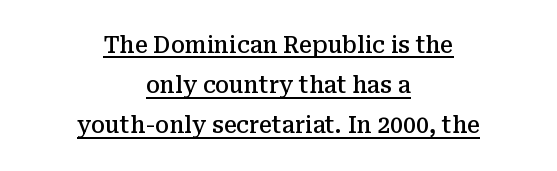
Glyph-to-glyph distance matches everyday printed text. Vertical strokes here are truly vertical. These words are printed semibold, heavier than regular yet not bold. Neither beginnings nor endings align; midpoints do.
